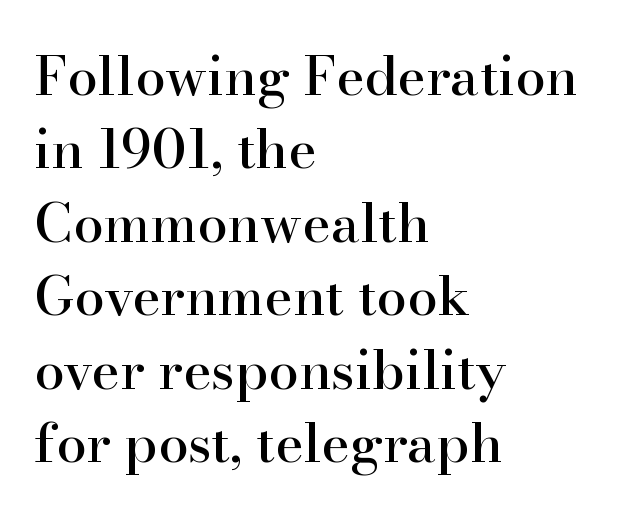
{"serif": "yes", "italic": "no", "width": "normal", "stroke_contrast": "high", "x_height": "small", "monospaced": "no", "underline": "no", "align": "left", "line_spacing": "normal", "line_spacing_ratio": 1.36, "letter_spacing": "normal", "letter_spacing_em": 0.0, "glyph_px": 54}
